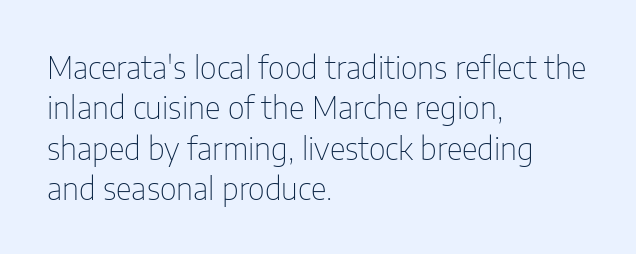
Do the letters lean? They stand straight. No extra tracking has been applied to these lines. These lines are composed in type without serifs. The typesetting does not lean heavy: it is not bold.
